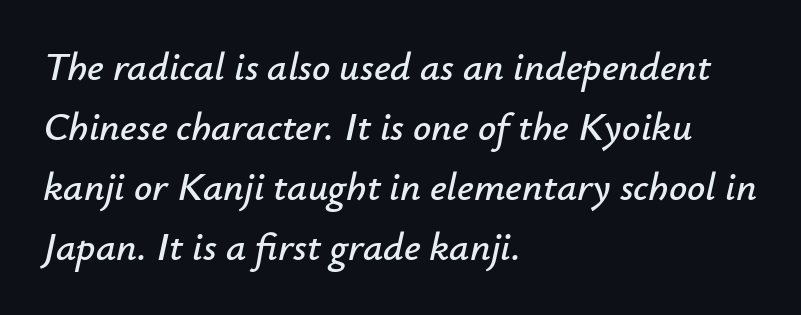
{"italic": "yes", "lean": "right", "slant_degrees": 12, "width": "normal", "stroke_contrast": "low", "x_height": "small", "monospaced": "no", "underline": "no", "align": "left", "line_spacing": "normal", "line_spacing_ratio": 1.5, "letter_spacing": "normal", "letter_spacing_em": 0.0, "glyph_px": 40}
